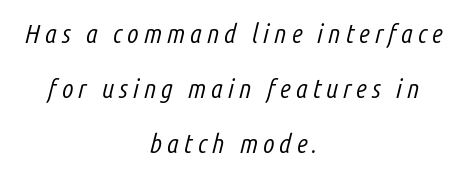
The lettering tilts uniformly, giving the passage an italic look. Stems and bowls with no extra thickness — not bold. A student would call this center alignment; a typographer would say set centered. These lines stand farther apart than default settings would place them.
